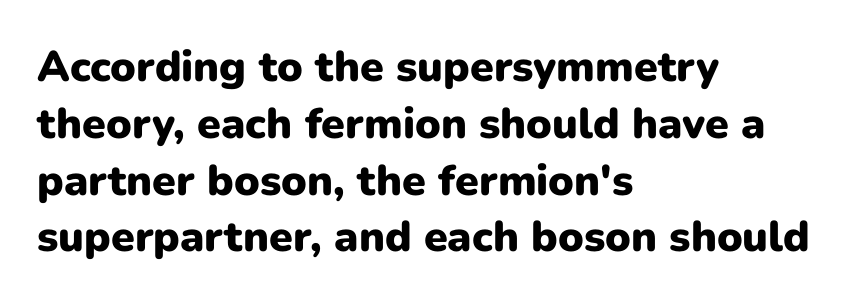
Caption: bold face, heavy strokes. The compositor pushed each line to the left boundary. The leading is moderate, giving the passage an even texture. The words here are not underlined. The typography opts for an upright posture over an oblique one.
